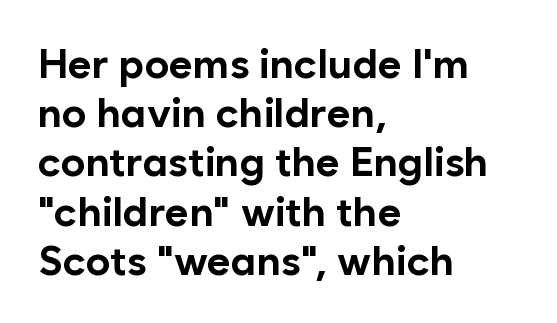
The image shows 41 px bold sans-serif type, upright; set left-aligned, line spacing 1.2x, normal letter spacing, not underlined; low stroke contrast and a medium x-height.
